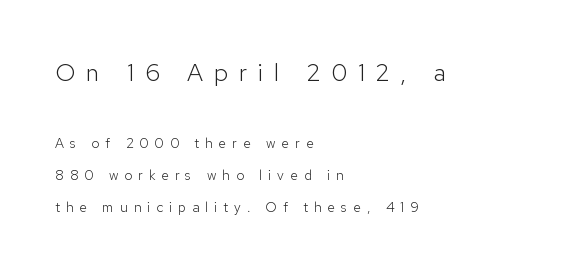
{"italic": "no", "bold": "no", "underline": "no", "align": "left", "line_spacing": "loose", "line_spacing_ratio": 2.31, "letter_spacing": "wide", "letter_spacing_em": 0.43, "larger_block": "first", "size_ratio": 1.79, "glyph_px": 25}
